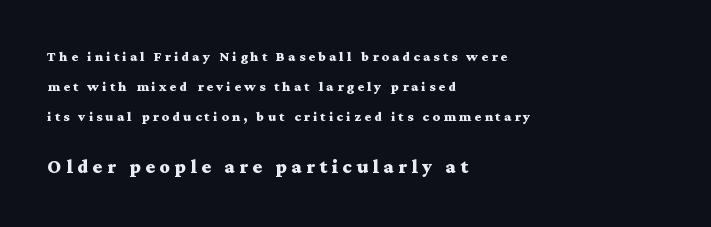
{"italic": "no", "bold": "yes", "underline": "no", "align": "left", "line_spacing": "loose", "line_spacing_ratio": 2.15, "letter_spacing": "wide", "letter_spacing_em": 0.23, "larger_block": "second", "size_ratio": 1.43, "glyph_px": 20}
